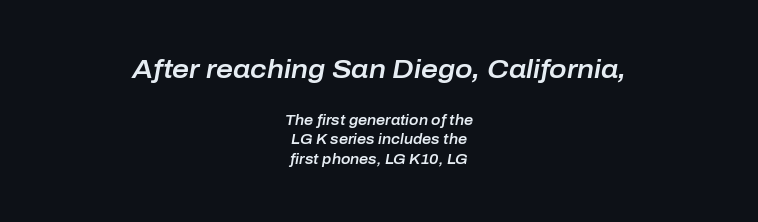
{"italic": "yes", "lean": "right", "slant_degrees": 10, "underline": "no", "align": "center", "line_spacing": "normal", "line_spacing_ratio": 1.39, "letter_spacing": "normal", "letter_spacing_em": 0.0, "larger_block": "first", "size_ratio": 1.86, "glyph_px": 26}
